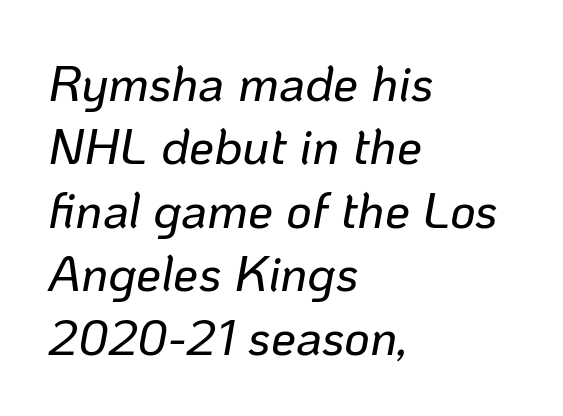
{"italic": "yes", "lean": "right", "slant_degrees": 10, "width": "normal", "stroke_contrast": "low", "x_height": "medium", "monospaced": "no", "underline": "no", "align": "left", "line_spacing": "normal", "line_spacing_ratio": 1.27, "letter_spacing": "normal", "letter_spacing_em": 0.0, "glyph_px": 50}
